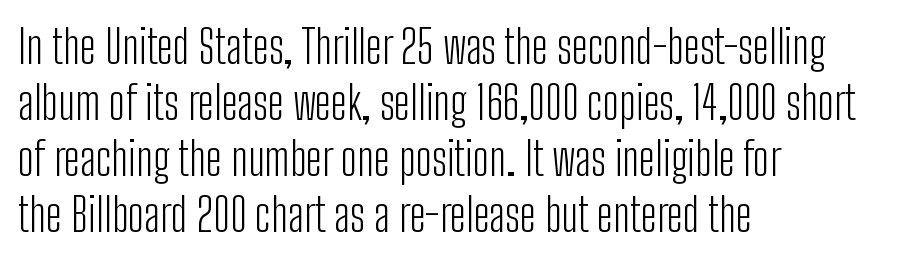
{"serif": "no", "italic": "no", "bold": "no", "weight": "light", "width": "condensed", "stroke_contrast": "low", "x_height": "medium", "monospaced": "no", "underline": "no", "align": "left", "line_spacing_ratio": 1.22, "letter_spacing": "normal", "letter_spacing_em": 0.0, "glyph_px": 46}
